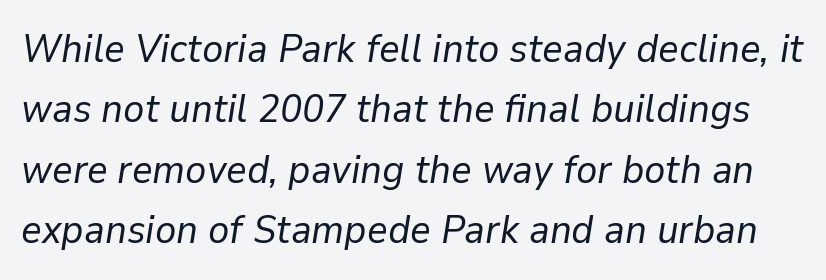
The designer left line spacing at the default. Each row of text sits above clean, open space. Weight: in the light-to-regular range. You could not count columns in this text — the font is proportionally spaced.
